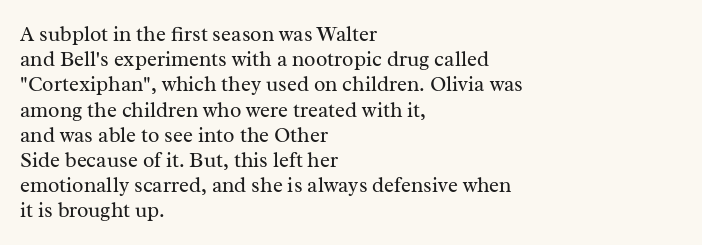
The letterforms sit shoulder to shoulder at normal distance. Typeset ragged right — the left edge is the straight one. The lettering holds an erect, upright posture throughout. Vertical stems look standard width or narrower in stroke. Beneath every word, the page is bare.
